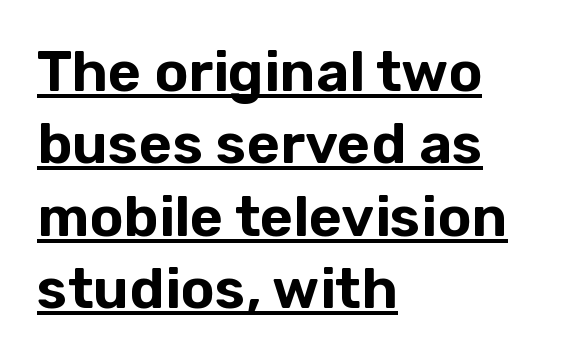
Posture: straight, roman, zero tilt. What stands out about the letter spacing? Nothing — it is the standard amount. All the whitespace from short lines collects on the right. The letters advance in unequal steps, a hallmark of proportional type. Vertical spacing — default. Look at the bottom of the vertical strokes: they stop flat, with no serifs.
